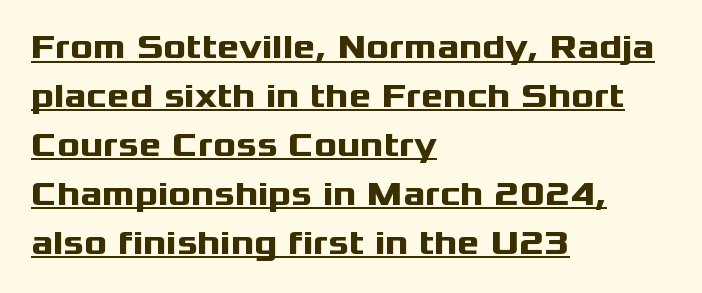
{"serif": "no", "italic": "no", "bold": "yes", "weight": "heavy", "width": "wide", "stroke_contrast": "medium", "x_height": "medium", "monospaced": "no", "underline": "yes", "align": "left", "line_spacing": "normal", "line_spacing_ratio": 1.44, "letter_spacing": "normal", "letter_spacing_em": 0.0, "glyph_px": 34}
